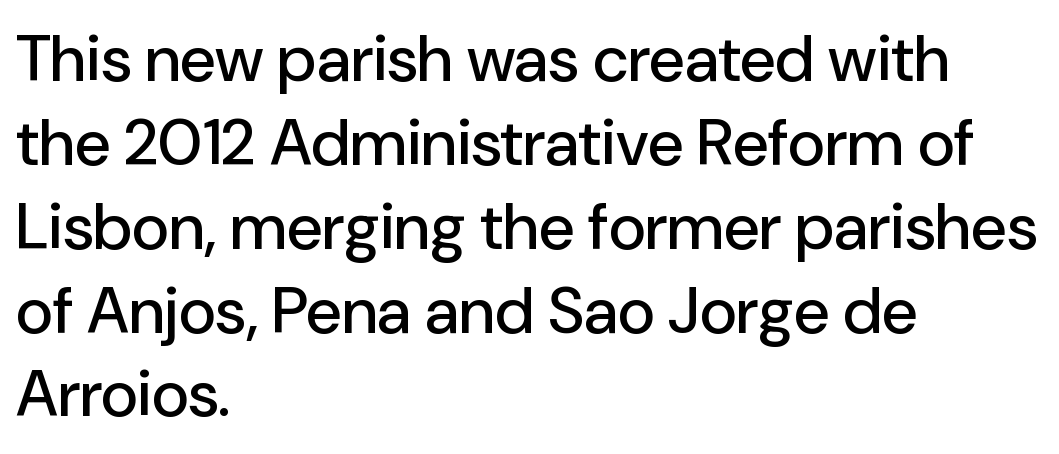
Q: Is the text italic (slanted)? A: No, it is upright.
Q: Is the typeface a serif or a sans-serif typeface? A: Sans-serif.
Q: Is the text underlined? A: No.
Q: How is the paragraph aligned? A: Left-aligned.
Q: Is the spacing between letters normal or unusually wide? A: Normal.
Q: Is the spacing between lines tight, normal or loose? A: Normal.
Q: Width (condensed, normal, or wide)? A: Normal.
Q: Stroke contrast? A: Low.
Q: x-height? A: Medium.
Q: Monospaced? A: No.
